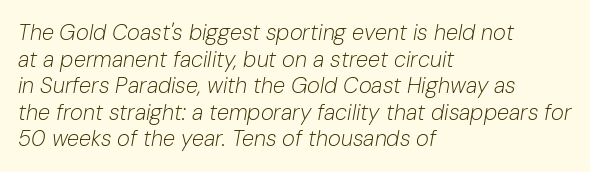
{"italic": "yes", "lean": "right", "slant_degrees": 10, "bold": "no", "underline": "no", "align": "left", "line_spacing_ratio": 1.21, "letter_spacing": "normal", "letter_spacing_em": 0.0, "glyph_px": 22}
